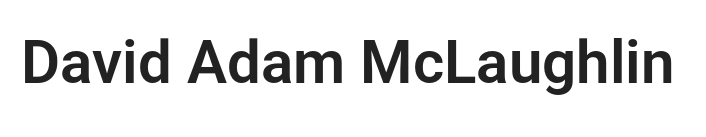
{"serif": "no", "italic": "no", "width": "normal", "stroke_contrast": "low", "x_height": "medium", "monospaced": "no", "underline": "no", "letter_spacing": "normal", "letter_spacing_em": 0.0, "glyph_px": 60}
